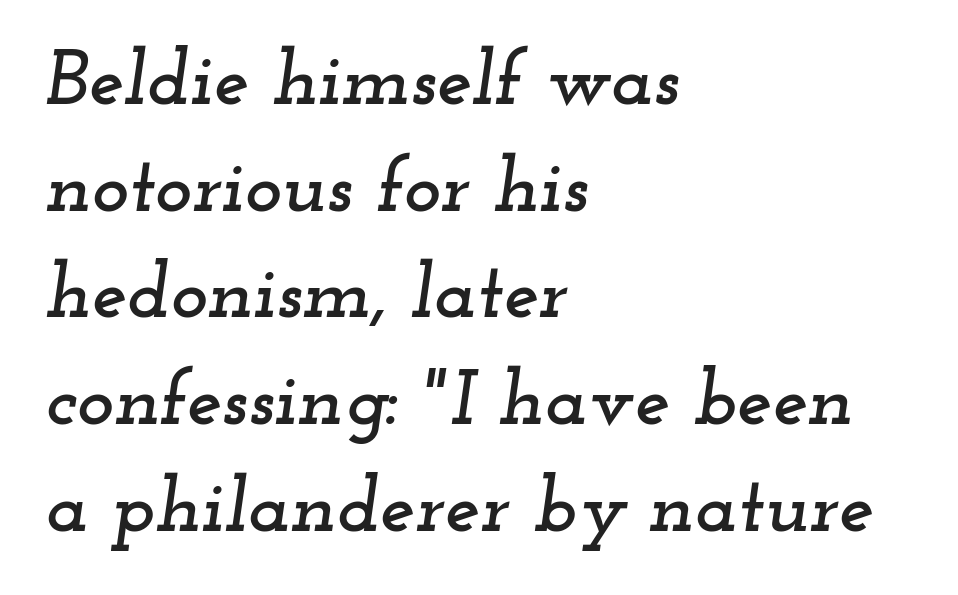
Q: Is the text italic (slanted)? A: Yes, it leans right by about 12 degrees.
Q: Is the typeface a serif or a sans-serif typeface? A: Serif.
Q: Is the text underlined? A: No.
Q: How is the paragraph aligned? A: Left-aligned.
Q: Is the spacing between letters normal or unusually wide? A: Normal.
Q: Is the spacing between lines tight, normal or loose? A: Normal.
Q: Width (condensed, normal, or wide)? A: Wide.
Q: Stroke contrast? A: Low.
Q: x-height? A: Small.
Q: Monospaced? A: No.
